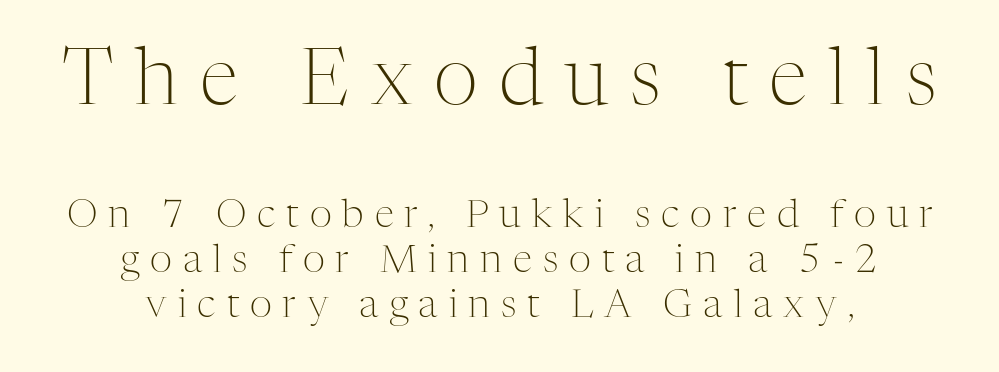
{"serif": "yes", "italic": "no", "bold": "no", "weight": "light", "width": "normal", "stroke_contrast": "medium", "x_height": "medium", "monospaced": "no", "underline": "no", "align": "center", "line_spacing_ratio": 1.16, "letter_spacing": "wide", "letter_spacing_em": 0.28, "larger_block": "first", "size_ratio": 2.0, "glyph_px": 78}
